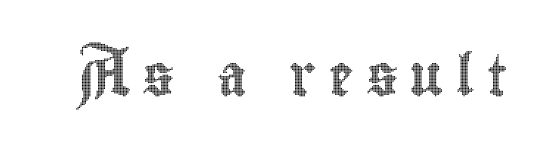
The image shows 41 px condensed type, upright; set unusually wide letter spacing (+0.29 em), not underlined; a small x-height.
